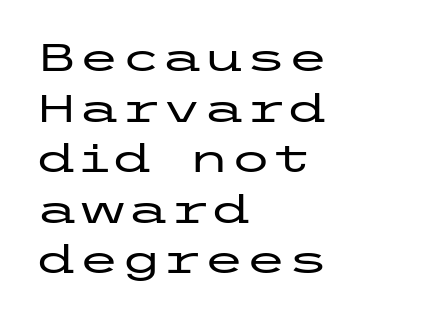
Ascenders rise straight up at ninety degrees. Leftover space on each line is placed entirely after the last word. Is there much room between lines? A standard amount, neither cramped nor airy. Check where the strokes stop: nothing finishes them off — pure sans. The passage shown is not underscored anywhere.
